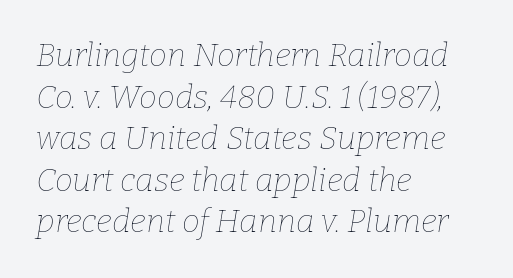
The image shows 32 px thin type, italic (leaning right); set left-aligned, normal line spacing (1.3x), normal letter spacing, not underlined; low stroke contrast and a medium x-height.
